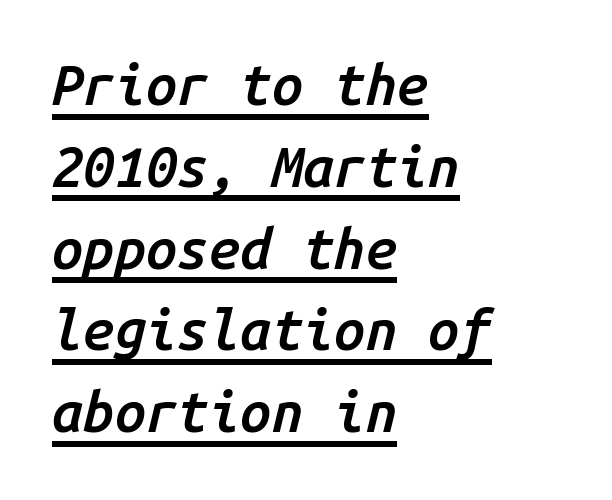
{"italic": "yes", "lean": "right", "slant_degrees": 14, "bold": "semi", "weight": "semibold", "width": "normal", "stroke_contrast": "low", "x_height": "medium", "monospaced": "yes", "underline": "yes", "align": "left", "line_spacing": "normal", "line_spacing_ratio": 1.46, "letter_spacing": "normal", "letter_spacing_em": 0.0, "glyph_px": 56}
